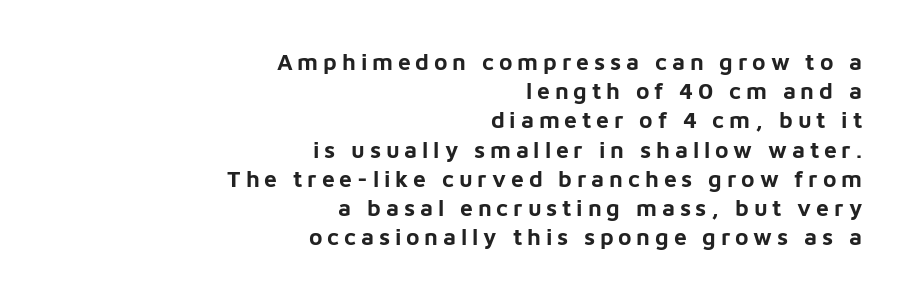
Q: Is the text bold? A: Yes.
Q: Is the text italic (slanted)? A: No, it is upright.
Q: Is the text underlined? A: No.
Q: How is the paragraph aligned? A: Right-aligned.
Q: Is the spacing between letters normal or unusually wide? A: Unusually wide.
Q: Is the spacing between lines tight, normal or loose? A: Normal.
